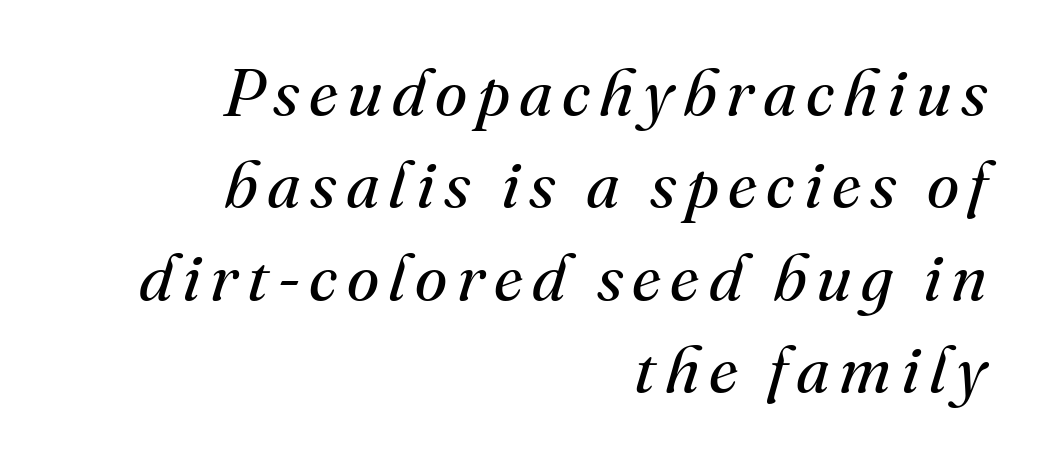
This reads as an unemphasized weight, regular at the heaviest. Characters are canted at an angle relative to the baseline's perpendicular. Regular leading. Layout note: lines flush right. Any mark beneath the type? The region is blank.
